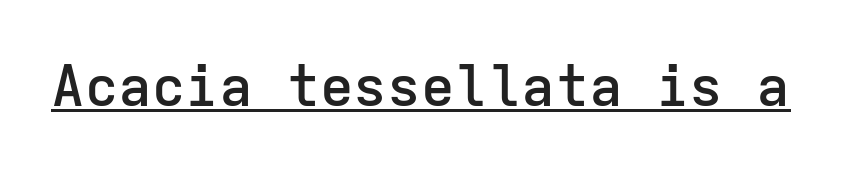
The image shows 56 px semibold sans-serif type, upright, monospaced; set normal letter spacing, underlined; low stroke contrast and a medium x-height.
